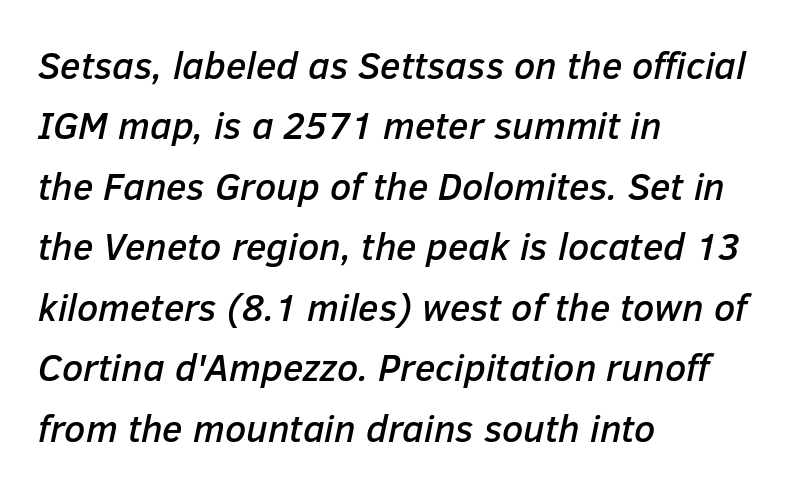
{"italic": "yes", "lean": "right", "slant_degrees": 12, "width": "normal", "stroke_contrast": "low", "x_height": "medium", "monospaced": "no", "underline": "no", "align": "left", "line_spacing": "normal", "line_spacing_ratio": 1.59, "letter_spacing": "normal", "letter_spacing_em": 0.0, "glyph_px": 38}
